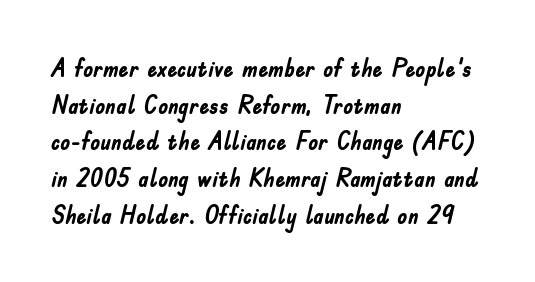
{"bold": "yes", "underline": "no", "align": "left", "line_spacing": "normal", "line_spacing_ratio": 1.47, "letter_spacing": "normal", "letter_spacing_em": 0.0, "glyph_px": 25}
